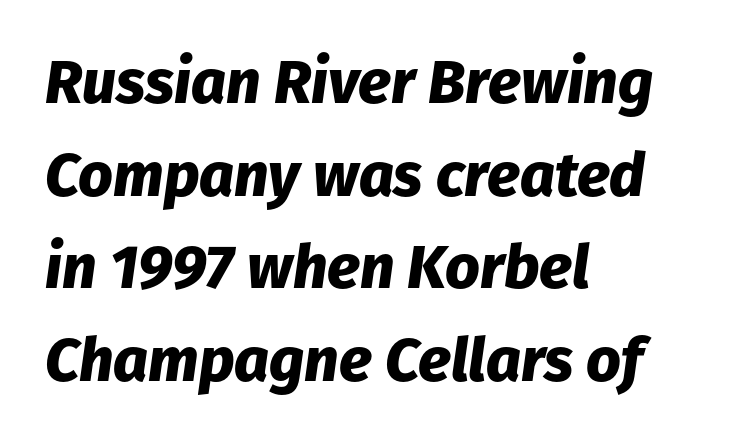
Would a proofreader flag this as italicized? Yes. Quick note: underline off. The line texture is even and compact thanks to regular tracking. Do the characters align in a grid? No, the font is proportional. A student would call this left alignment; a typographer would say flush left, rag right.
